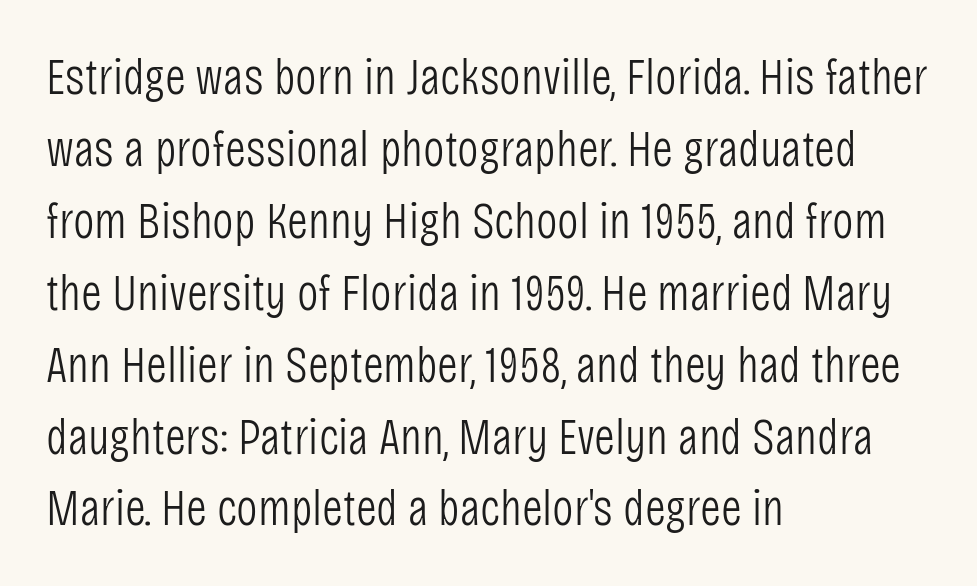
Q: Is the text bold? A: No.
Q: Is the text italic (slanted)? A: No, it is upright.
Q: Is the typeface a serif or a sans-serif typeface? A: Sans-serif.
Q: Is the text underlined? A: No.
Q: How is the paragraph aligned? A: Left-aligned.
Q: Is the spacing between letters normal or unusually wide? A: Normal.
Q: Is the spacing between lines tight, normal or loose? A: Normal.
Q: Width (condensed, normal, or wide)? A: Condensed.
Q: Stroke contrast? A: Low.
Q: x-height? A: Large.
Q: Monospaced? A: No.
